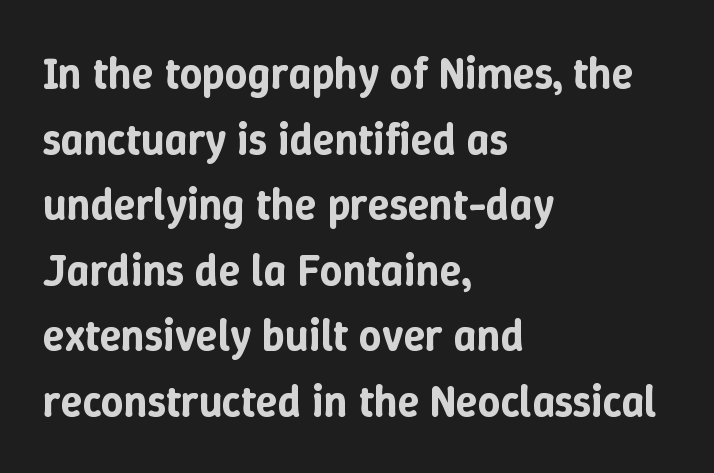
Q: Is the text italic (slanted)? A: No, it is upright.
Q: Is the text underlined? A: No.
Q: How is the paragraph aligned? A: Left-aligned.
Q: Is the spacing between letters normal or unusually wide? A: Normal.
Q: Is the spacing between lines tight, normal or loose? A: Normal.
Q: Width (condensed, normal, or wide)? A: Normal.
Q: Stroke contrast? A: Low.
Q: x-height? A: Medium.
Q: Monospaced? A: No.
